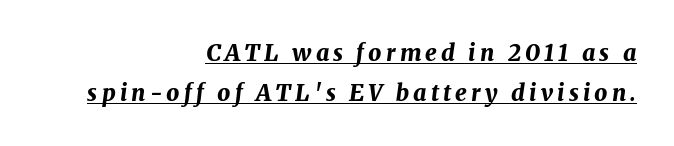
These words are printed bold, with thick strokes throughout. The passage is arranged like a letterhead date or caption credit — flush right. Does a line run under the words? Yes, clearly. This is oblique type, the kind used for emphasis or titles.
